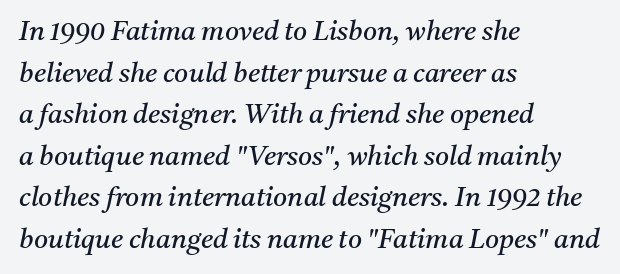
Q: Is the text bold? A: No.
Q: Is the text italic (slanted)? A: Yes, it leans right by about 11 degrees.
Q: Is the text underlined? A: No.
Q: How is the paragraph aligned? A: Left-aligned.
Q: Is the spacing between letters normal or unusually wide? A: Normal.
Q: Is the spacing between lines tight, normal or loose? A: Normal.
